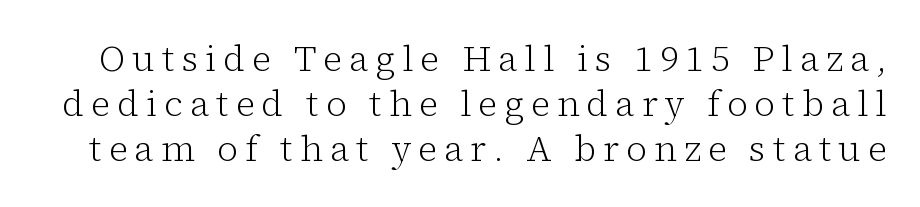
Proportional: the letters do not fall into vertical columns. Summary of vertical rhythm: regular, with standard interline spacing. Words float on clear page, feet unadorned. Stem width sits at or under what a default text font uses. Typographically, this falls in the serif category. Does the lettering tilt? It doesn't — this is upright.
